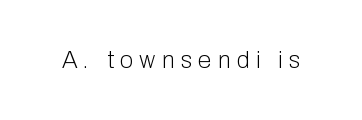
Q: Is the text bold? A: No.
Q: Is the text italic (slanted)? A: No, it is upright.
Q: Is the text underlined? A: No.
Q: Is the spacing between letters normal or unusually wide? A: Unusually wide.
